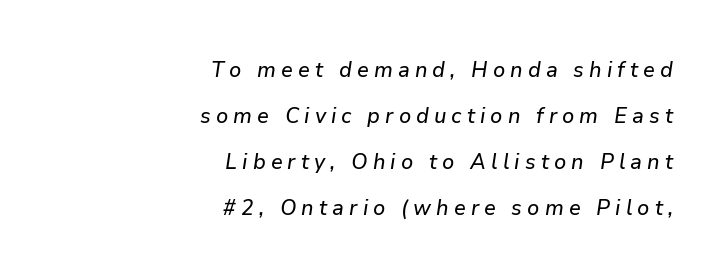
Q: Is the text italic (slanted)? A: Yes, it leans right by about 9 degrees.
Q: Is the text underlined? A: No.
Q: How is the paragraph aligned? A: Right-aligned.
Q: Is the spacing between letters normal or unusually wide? A: Unusually wide.
Q: Is the spacing between lines tight, normal or loose? A: Loose.
